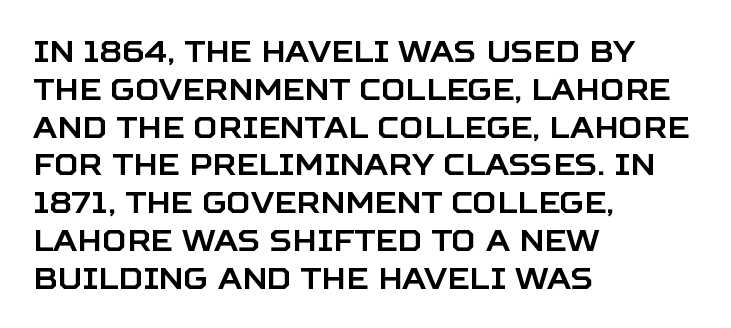
Q: Is the text italic (slanted)? A: No, it is upright.
Q: Is the typeface a serif or a sans-serif typeface? A: Sans-serif.
Q: Is the text underlined? A: No.
Q: How is the paragraph aligned? A: Left-aligned.
Q: Is the spacing between letters normal or unusually wide? A: Normal.
Q: Is the spacing between lines tight, normal or loose? A: Normal.
Q: Width (condensed, normal, or wide)? A: Normal.
Q: Stroke contrast? A: Low.
Q: x-height? A: Large.
Q: Monospaced? A: No.
